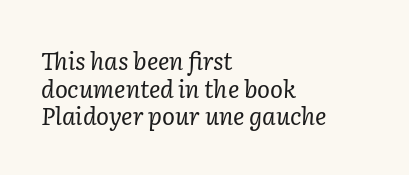
A typesetter would mark this as italic. These glyphs show unthickened strokes, regular width or finer. Is there much room between lines? No — they nearly touch. The lines in this sample share a left origin and differ only in where they stop. Observe the ordinary spacing: letters are neighbours, not strangers.
